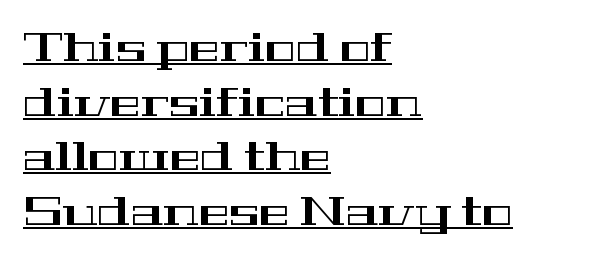
{"serif": "yes", "italic": "no", "width": "wide", "stroke_contrast": "high", "x_height": "medium", "monospaced": "no", "underline": "yes", "align": "left", "line_spacing": "normal", "line_spacing_ratio": 1.33, "letter_spacing": "normal", "letter_spacing_em": 0.0, "glyph_px": 41}
